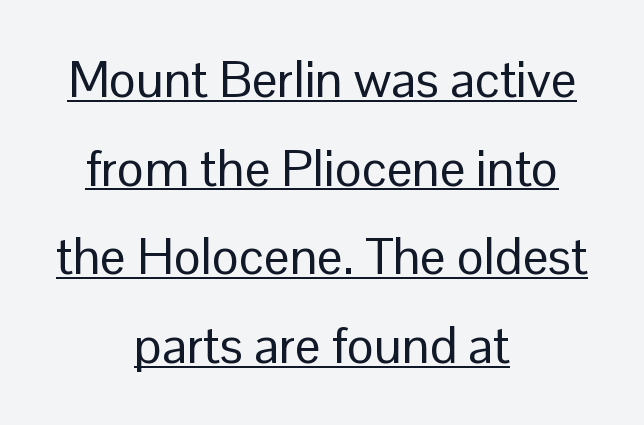
{"serif": "no", "italic": "no", "bold": "no", "weight": "regular", "width": "normal", "stroke_contrast": "low", "x_height": "medium", "monospaced": "no", "underline": "yes", "align": "center", "line_spacing_ratio": 1.74, "letter_spacing": "normal", "letter_spacing_em": 0.0, "glyph_px": 51}
